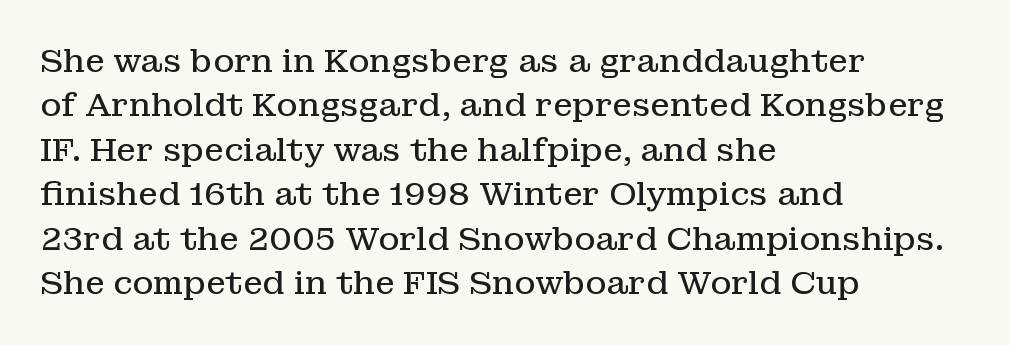
You can tell it's not italic because the verticals are truly vertical. This is serif lettering, the kind often seen in printed books. A typesetter would call this proportional, since set widths differ per character. The string is rendered with underlining switched off. What stands out about the letter spacing? Nothing — it is the standard amount.
